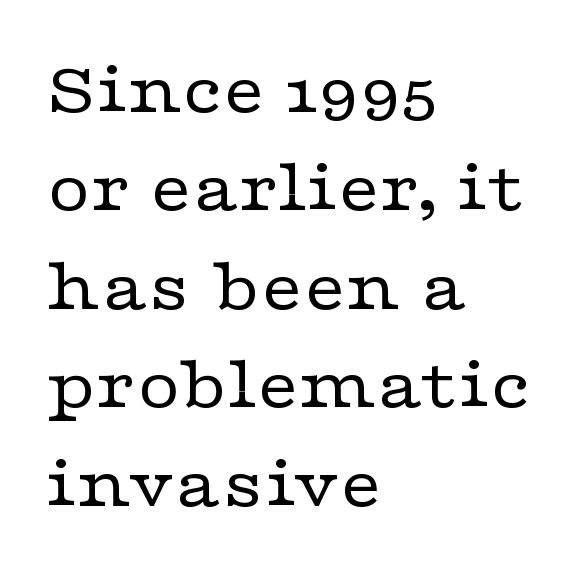
The image shows 74 px regular-weight, wide serif type, upright; set left-aligned, normal line spacing (1.33x), normal letter spacing, not underlined; low stroke contrast and a medium x-height.
